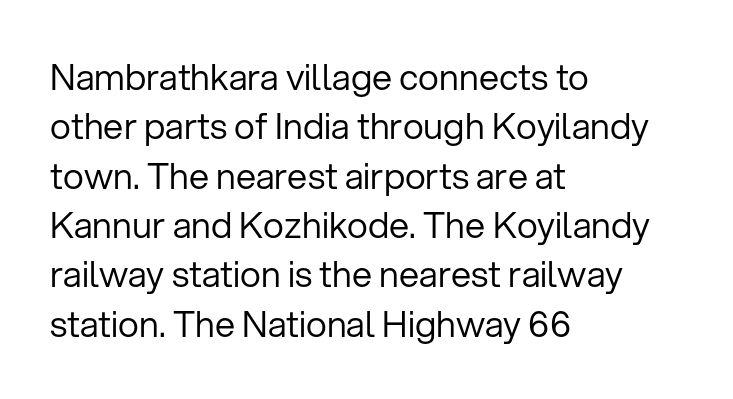
Summary of weight: not heavy and not bold. The passage shown has conventional tracking throughout. Short and long lines alike share a common starting point at left. Type style note: lacks serifs. The rendering uses natural spacing where letterforms have individual widths. The typography opts for an upright posture over an oblique one.
